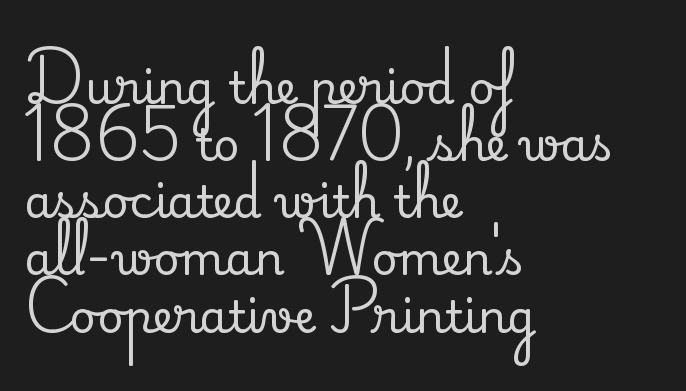
The image shows 45 px serif type, upright; set left-aligned, normal line spacing (1.27x), normal letter spacing, not underlined; medium stroke contrast and a small x-height.
